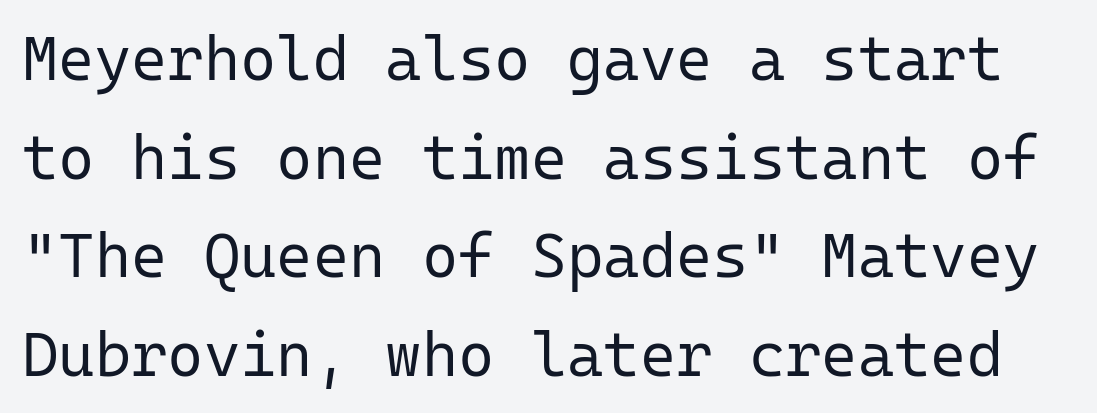
The image shows 62 px regular-weight sans-serif type, upright, monospaced; set normal line spacing (1.59x), normal letter spacing, not underlined; low stroke contrast and a medium x-height.
